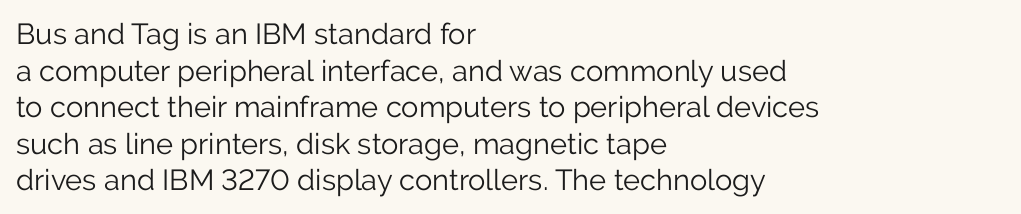
The image shows 29 px light sans-serif type, upright; set left-aligned, normal line spacing (1.26x), normal letter spacing, not underlined; low stroke contrast and a medium x-height.
